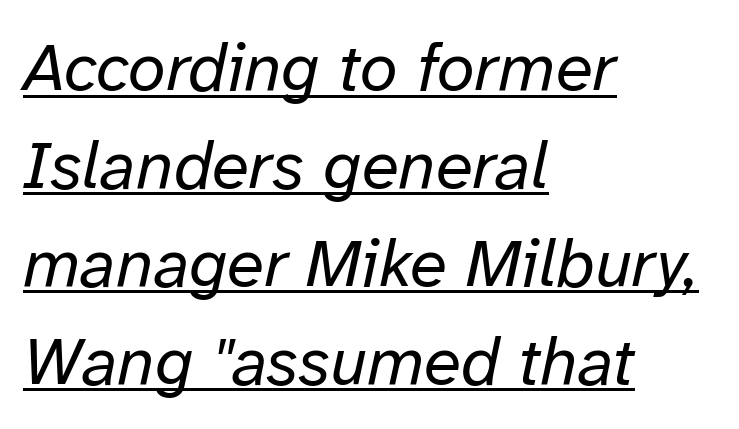
Q: Is the text bold? A: No.
Q: Is the text italic (slanted)? A: Yes, it leans right by about 12 degrees.
Q: Is the text underlined? A: Yes.
Q: How is the paragraph aligned? A: Left-aligned.
Q: Is the spacing between letters normal or unusually wide? A: Normal.
Q: Is the spacing between lines tight, normal or loose? A: Normal.
Q: Width (condensed, normal, or wide)? A: Normal.
Q: Stroke contrast? A: Low.
Q: x-height? A: Medium.
Q: Monospaced? A: No.
